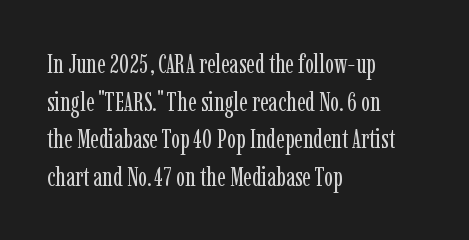
Notice how the stems are strictly vertical — no italics here. A bare baseline throughout the passage. Inter-character spacing is left at the font's built-in metrics. Vertical spacing — default. The ragged edge is on the right, which tells us the setting is flush left. The font sits on the lighter half of the weight spectrum, regular included.
